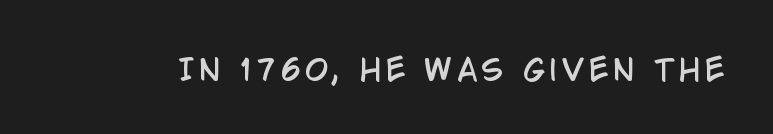
The image shows 29 px condensed sans-serif type, upright; set not underlined; low stroke contrast and a large x-height.
